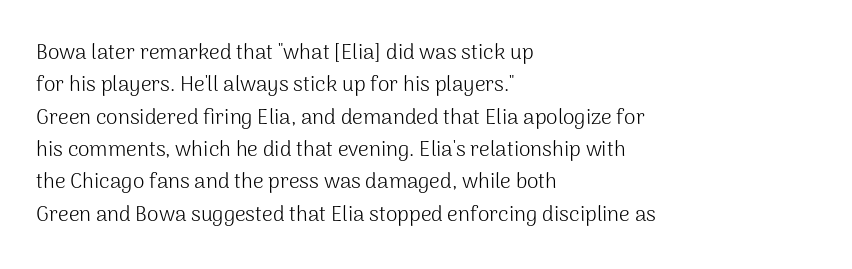
{"italic": "no", "bold": "no", "underline": "no", "align": "left", "line_spacing": "normal", "line_spacing_ratio": 1.54, "letter_spacing": "normal", "letter_spacing_em": 0.0, "glyph_px": 21}
